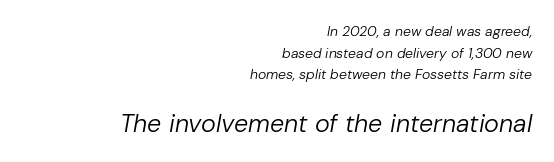
The image shows 25 px text type, italic (leaning right); set right-aligned, normal line spacing (1.54x), normal letter spacing, not underlined; the second (bottom) block is 1.79x larger.
